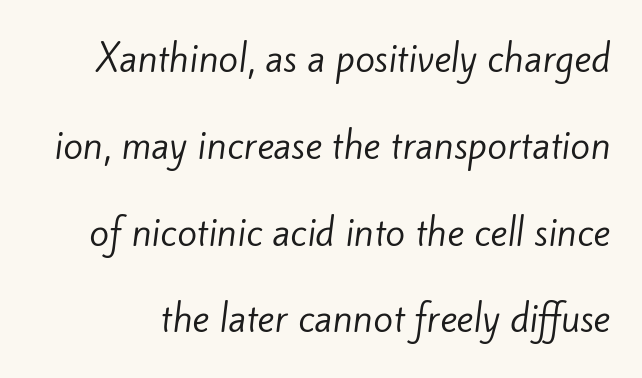
{"serif": "no", "bold": "no", "weight": "regular", "width": "normal", "stroke_contrast": "low", "x_height": "small", "monospaced": "no", "underline": "no", "line_spacing": "loose", "line_spacing_ratio": 2.41, "letter_spacing": "normal", "letter_spacing_em": 0.0, "glyph_px": 36}
